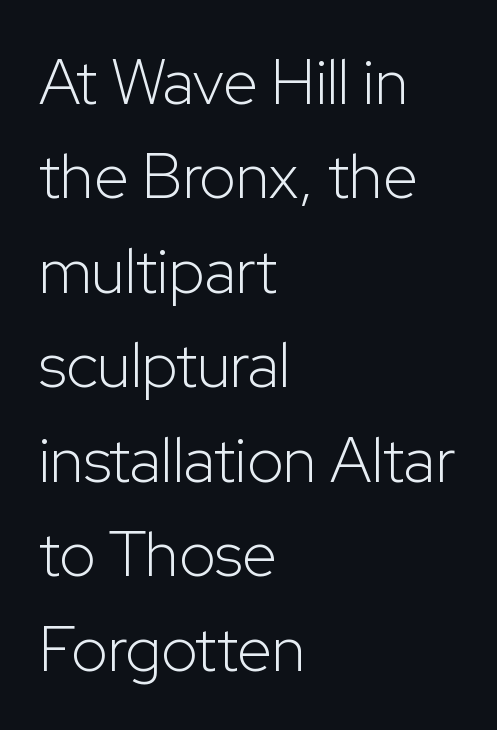
{"serif": "no", "italic": "no", "bold": "no", "weight": "light", "width": "normal", "stroke_contrast": "low", "x_height": "medium", "monospaced": "no", "underline": "no", "align": "left", "line_spacing": "normal", "line_spacing_ratio": 1.5, "letter_spacing": "normal", "letter_spacing_em": 0.0, "glyph_px": 63}
